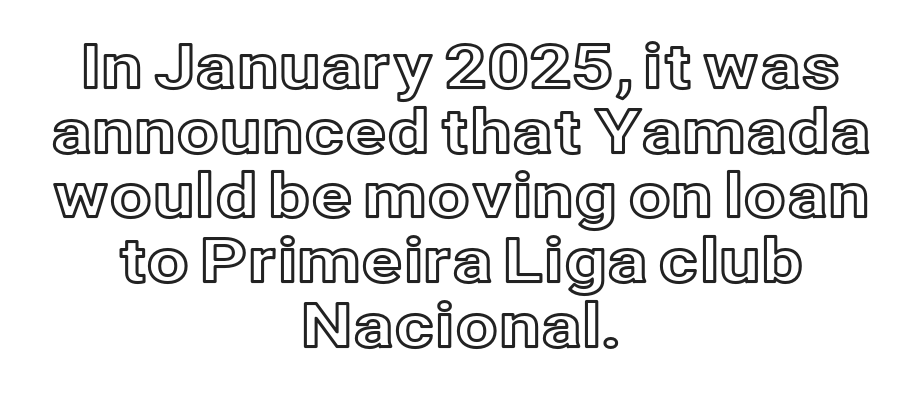
Proportional: the letters do not fall into vertical columns. Is there any slant? The stems are plumb. Regarding leading, the lines here are crowded together. Letter spacing: default. The area under the type is left untouched.
